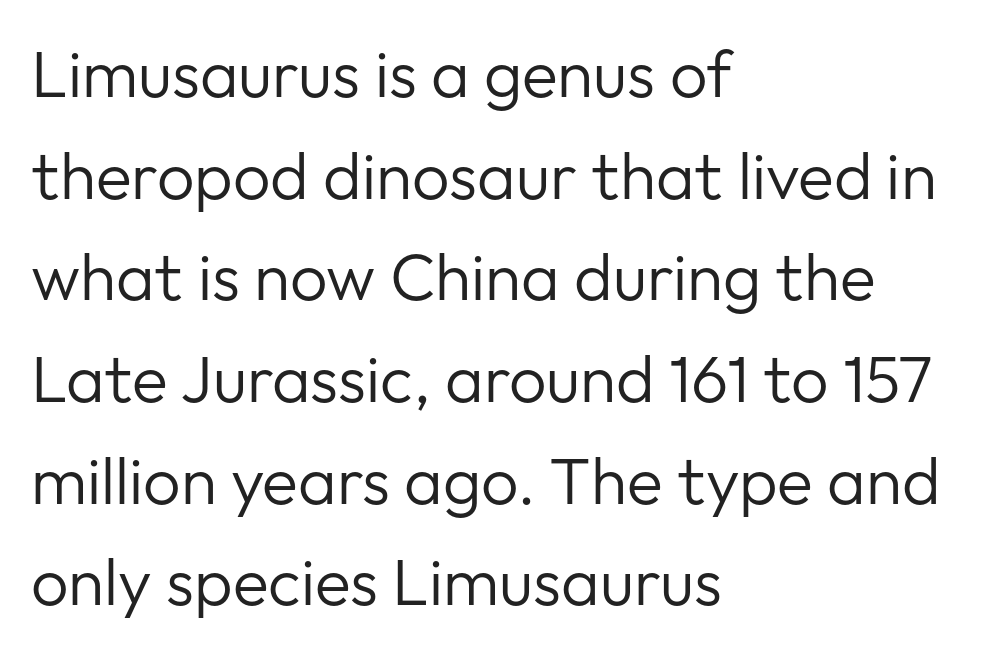
Q: Is the text bold? A: No.
Q: Is the text italic (slanted)? A: No, it is upright.
Q: Is the typeface a serif or a sans-serif typeface? A: Sans-serif.
Q: Is the text underlined? A: No.
Q: How is the paragraph aligned? A: Left-aligned.
Q: Is the spacing between letters normal or unusually wide? A: Normal.
Q: Is the spacing between lines tight, normal or loose? A: Normal.
Q: Width (condensed, normal, or wide)? A: Normal.
Q: Stroke contrast? A: Low.
Q: x-height? A: Medium.
Q: Monospaced? A: No.
